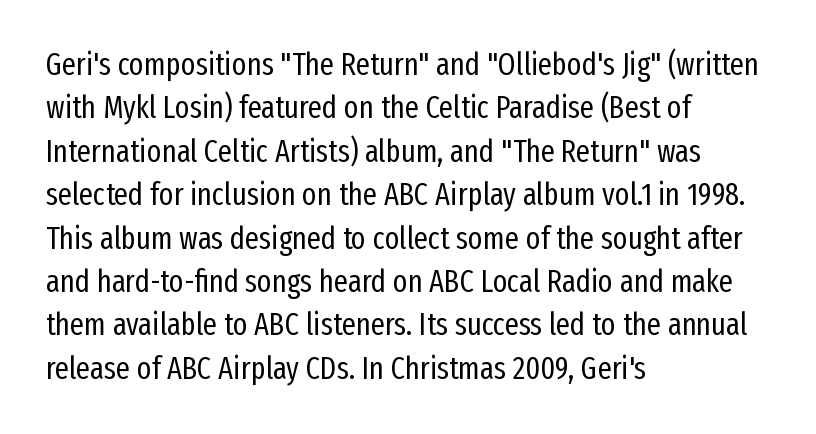
{"serif": "no", "italic": "no", "bold": "no", "weight": "regular", "width": "condensed", "stroke_contrast": "low", "x_height": "medium", "monospaced": "no", "underline": "no", "align": "left", "line_spacing": "normal", "line_spacing_ratio": 1.4, "letter_spacing": "normal", "letter_spacing_em": 0.0, "glyph_px": 31}
